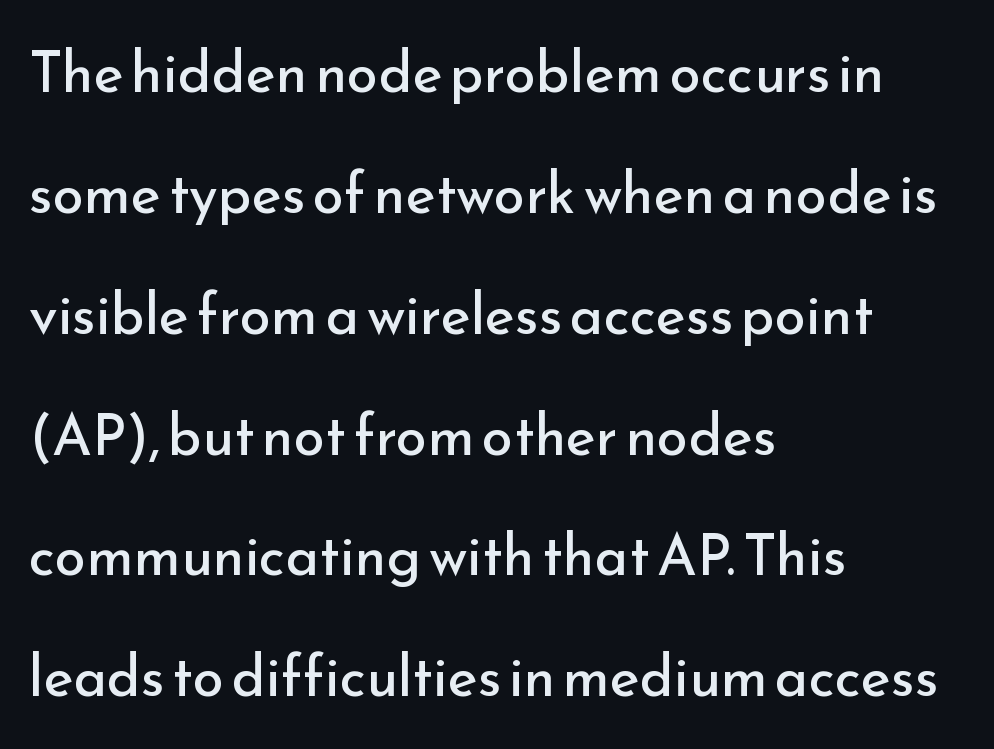
Q: Is the text bold? A: No.
Q: Is the text italic (slanted)? A: No, it is upright.
Q: Is the typeface a serif or a sans-serif typeface? A: Sans-serif.
Q: Is the text underlined? A: No.
Q: How is the paragraph aligned? A: Left-aligned.
Q: Is the spacing between letters normal or unusually wide? A: Normal.
Q: Is the spacing between lines tight, normal or loose? A: Loose.
Q: Width (condensed, normal, or wide)? A: Normal.
Q: Stroke contrast? A: Low.
Q: x-height? A: Small.
Q: Monospaced? A: No.
